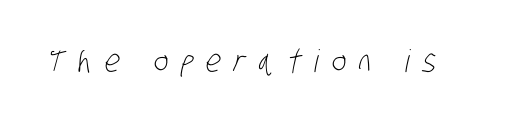
The image shows 31 px light, condensed sans-serif type; set unusually wide letter spacing (+0.42 em), not underlined; low stroke contrast and a large x-height.
